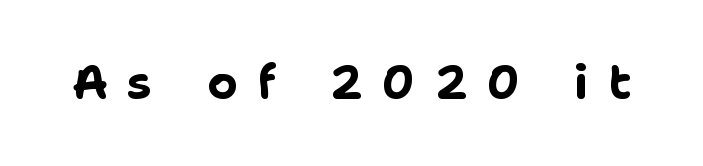
Q: Is the text bold? A: Yes.
Q: Is the text italic (slanted)? A: No, it is upright.
Q: Is the typeface a serif or a sans-serif typeface? A: Sans-serif.
Q: Is the text underlined? A: No.
Q: Is the spacing between letters normal or unusually wide? A: Unusually wide.
Q: Width (condensed, normal, or wide)? A: Normal.
Q: Stroke contrast? A: Low.
Q: x-height? A: Medium.
Q: Monospaced? A: No.
